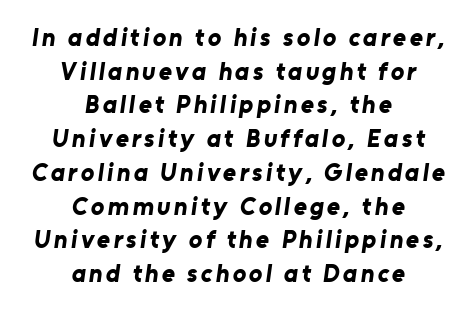
Compared with a flush-left layout, this one balances lines on the center instead. The sample has been set heavy, in full bold. The rendering uses a moderate line-height, typical for paragraphs. Nobody drew a line under any word here.
